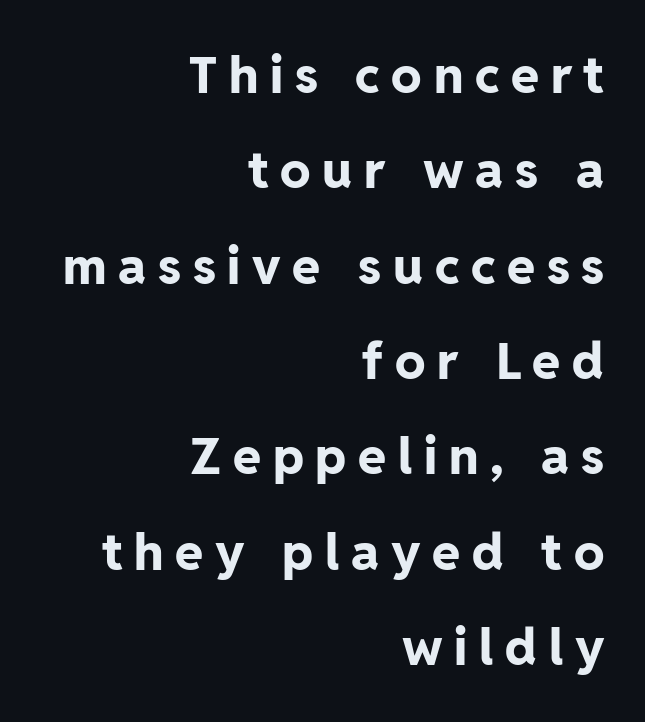
The space directly below the letters is spotless. Chunky letters — that's bold for sure. The letters are spread apart with noticeably loose tracking. Each letter keeps its own natural width here, so spacing adapts to shape. Check where the strokes stop: nothing finishes them off — pure sans.
